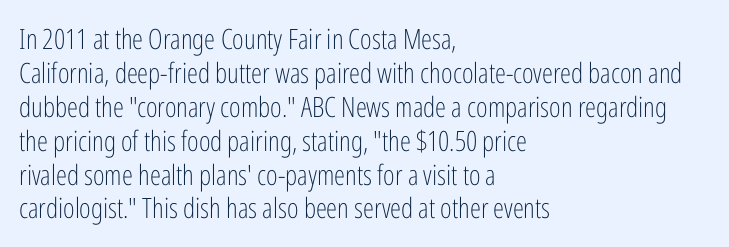
Counters stay open thanks to moderate or lighter strokes. Rendered with straight, roman letterforms. Type without underlining. One-word summary of the alignment: left. The passage shown is typed in a proportional face where columns would drift. Serifs: no, the terminals of the letterforms are clean.
